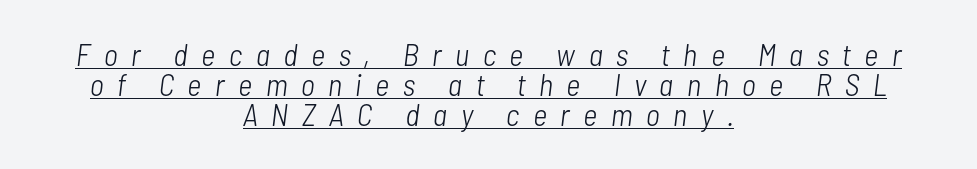
The letters advance in unequal steps, a hallmark of proportional type. The rendering inserts visible extra space after every character. The typeface has the unassuming heft of standard copy or less. The text block is weighted toward neither margin, spreading evenly from the middle.
